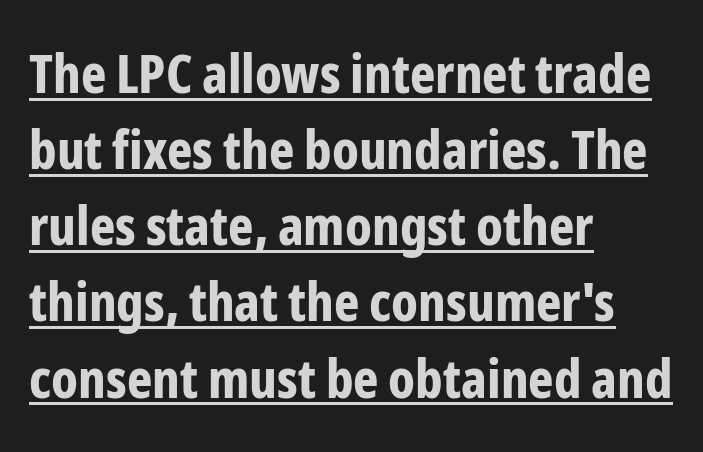
Q: Is the text bold? A: Yes.
Q: Is the text italic (slanted)? A: No, it is upright.
Q: Is the typeface a serif or a sans-serif typeface? A: Sans-serif.
Q: Is the text underlined? A: Yes.
Q: How is the paragraph aligned? A: Left-aligned.
Q: Is the spacing between letters normal or unusually wide? A: Normal.
Q: Is the spacing between lines tight, normal or loose? A: Normal.
Q: Width (condensed, normal, or wide)? A: Condensed.
Q: Stroke contrast? A: Low.
Q: x-height? A: Medium.
Q: Monospaced? A: No.
